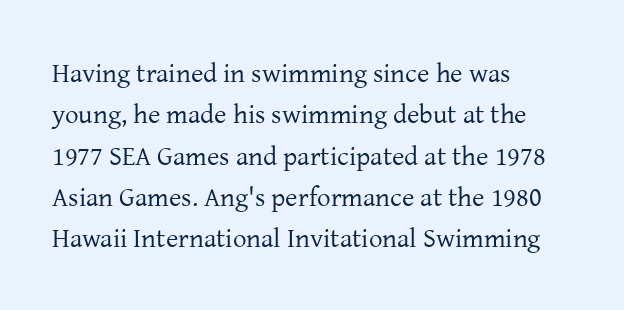
The image shows 27 px text type, upright; set left-aligned, normal line spacing (1.53x), normal letter spacing, not underlined.
